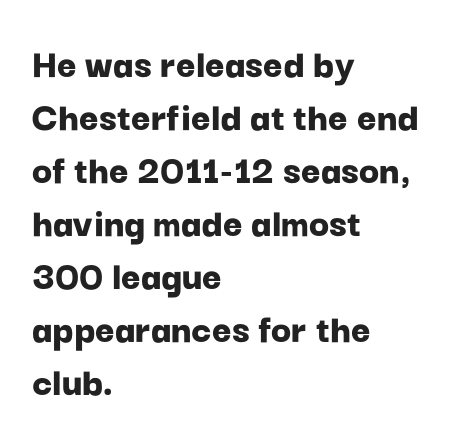
Q: Is the text bold? A: Yes.
Q: Is the text italic (slanted)? A: No, it is upright.
Q: Is the typeface a serif or a sans-serif typeface? A: Sans-serif.
Q: Is the text underlined? A: No.
Q: How is the paragraph aligned? A: Left-aligned.
Q: Is the spacing between letters normal or unusually wide? A: Normal.
Q: Is the spacing between lines tight, normal or loose? A: Normal.
Q: Width (condensed, normal, or wide)? A: Normal.
Q: Stroke contrast? A: Low.
Q: x-height? A: Medium.
Q: Monospaced? A: No.
